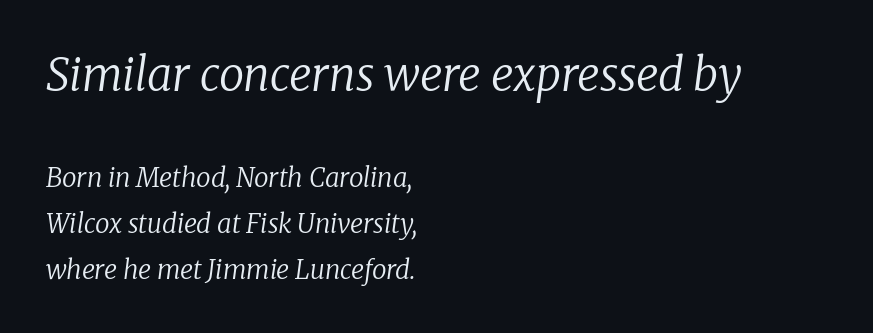
Q: Is the text bold? A: No.
Q: Is the text italic (slanted)? A: Yes, it leans right by about 8 degrees.
Q: Is the typeface a serif or a sans-serif typeface? A: Serif.
Q: Is the text underlined? A: No.
Q: How is the paragraph aligned? A: Left-aligned.
Q: Is the spacing between letters normal or unusually wide? A: Normal.
Q: Which block of text is set in a larger size, the first (top) or the second (bottom)? A: The first (top) one.
Q: Width (condensed, normal, or wide)? A: Normal.
Q: Stroke contrast? A: Low.
Q: x-height? A: Medium.
Q: Monospaced? A: No.
